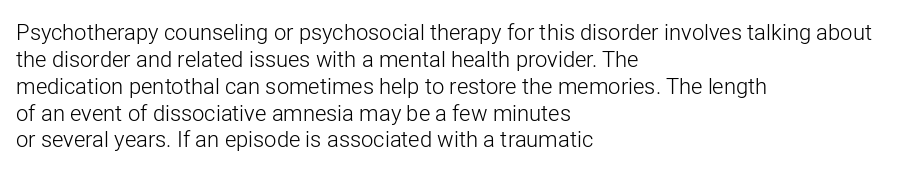
{"italic": "no", "bold": "no", "underline": "no", "align": "left", "line_spacing_ratio": 1.22, "letter_spacing": "normal", "letter_spacing_em": 0.0, "glyph_px": 22}
